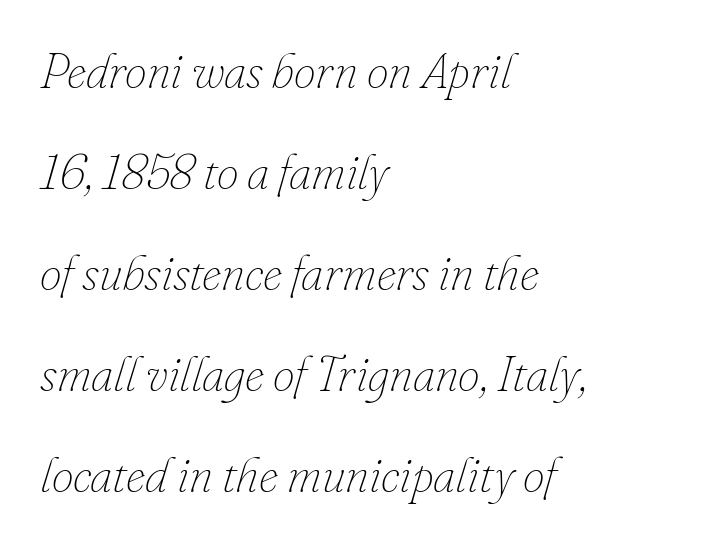
The image shows 49 px thin type, italic (leaning right); set left-aligned, loose line spacing (2.06x), normal letter spacing, not underlined; low stroke contrast and a small x-height.
